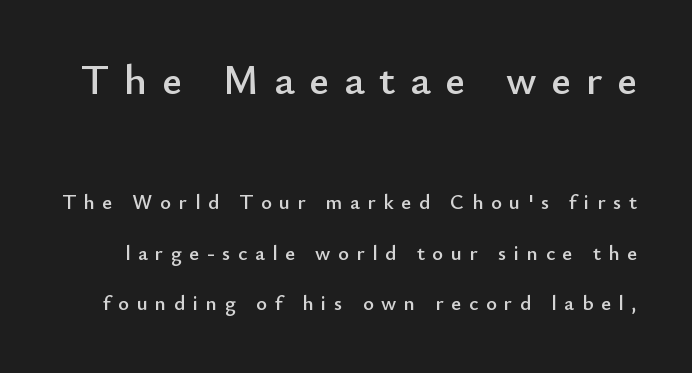
Q: Is the text italic (slanted)? A: No, it is upright.
Q: Is the typeface a serif or a sans-serif typeface? A: Sans-serif.
Q: Is the text underlined? A: No.
Q: Is the spacing between letters normal or unusually wide? A: Unusually wide.
Q: Is the spacing between lines tight, normal or loose? A: Loose.
Q: Which block of text is set in a larger size, the first (top) or the second (bottom)? A: The first (top) one.
Q: Width (condensed, normal, or wide)? A: Normal.
Q: Stroke contrast? A: Low.
Q: x-height? A: Small.
Q: Monospaced? A: No.
